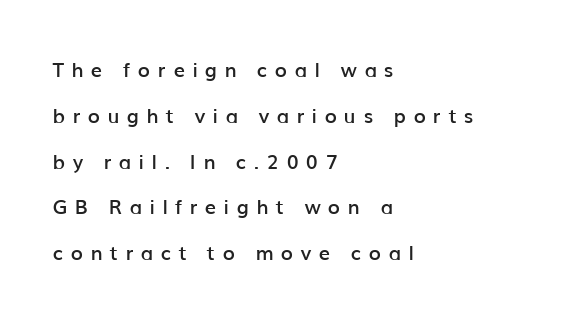
{"italic": "no", "bold": "semi", "underline": "no", "align": "left", "line_spacing": "loose", "line_spacing_ratio": 2.29, "letter_spacing": "wide", "letter_spacing_em": 0.37, "glyph_px": 20}
